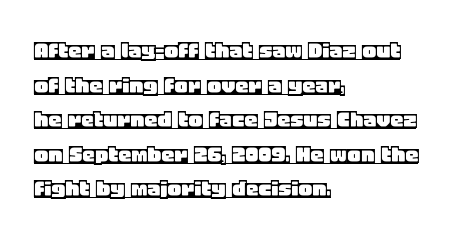
{"italic": "no", "underline": "yes", "align": "left", "line_spacing": "normal", "line_spacing_ratio": 1.33, "letter_spacing": "normal", "letter_spacing_em": 0.0, "glyph_px": 26}
